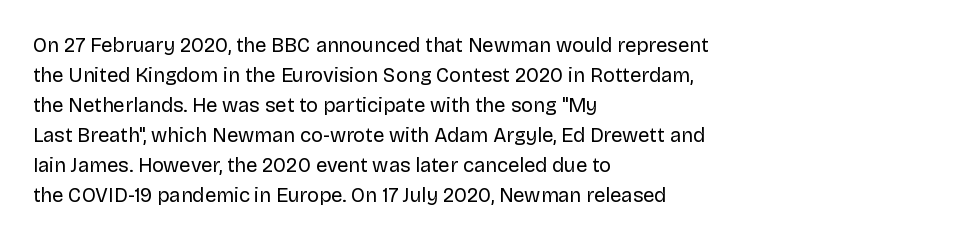
Q: Is the text bold? A: No.
Q: Is the text italic (slanted)? A: No, it is upright.
Q: Is the text underlined? A: No.
Q: How is the paragraph aligned? A: Left-aligned.
Q: Is the spacing between letters normal or unusually wide? A: Normal.
Q: Is the spacing between lines tight, normal or loose? A: Normal.
